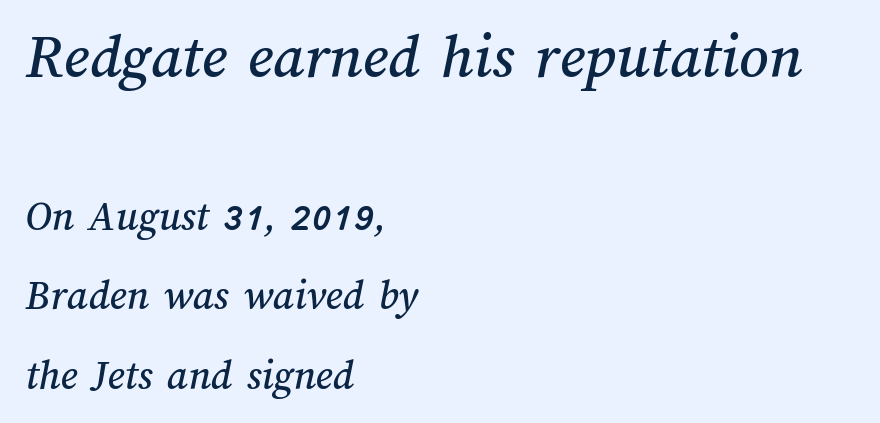
{"width": "normal", "stroke_contrast": "medium", "x_height": "medium", "monospaced": "no", "underline": "no", "align": "left", "line_spacing_ratio": 1.85, "letter_spacing": "normal", "letter_spacing_em": 0.0, "larger_block": "first", "size_ratio": 1.49, "glyph_px": 64}
